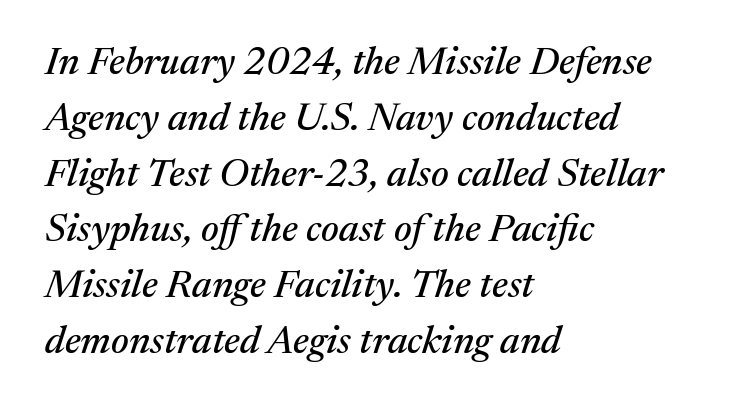
The image shows 39 px serif type, italic (leaning right); set left-aligned, normal line spacing (1.43x), normal letter spacing, not underlined; medium stroke contrast and a medium x-height.
